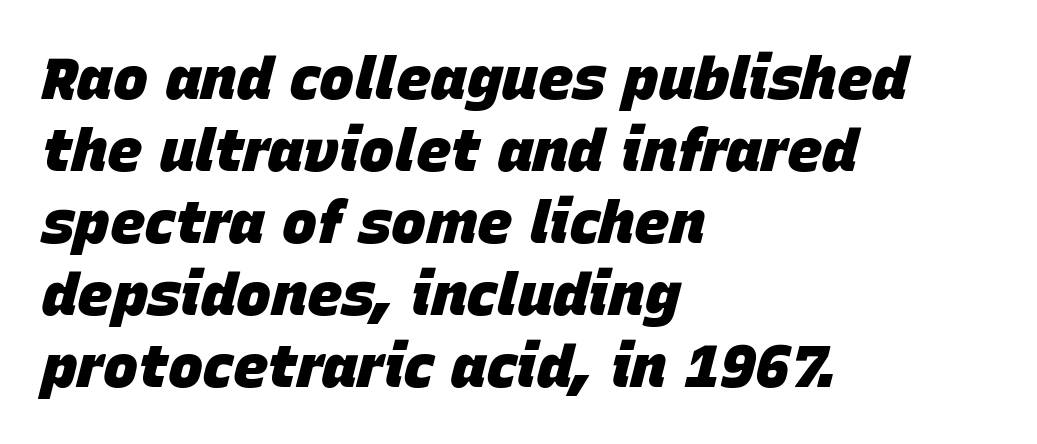
The image shows 59 px heavy type, italic (leaning right); set left-aligned, line spacing 1.22x, normal letter spacing, not underlined; low stroke contrast and a large x-height.
